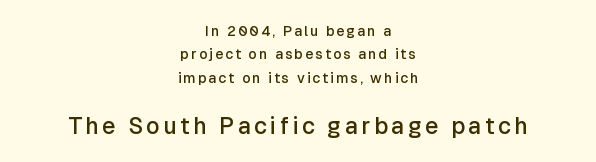
{"italic": "no", "bold": "semi", "underline": "no", "align": "center", "line_spacing": "normal", "line_spacing_ratio": 1.67, "larger_block": "second", "size_ratio": 1.64, "glyph_px": 23}
